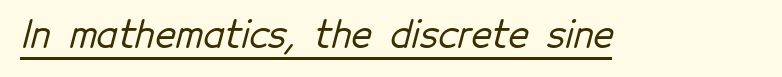
The image shows 36 px sans-serif type; set normal letter spacing, underlined; low stroke contrast and a medium x-height.
